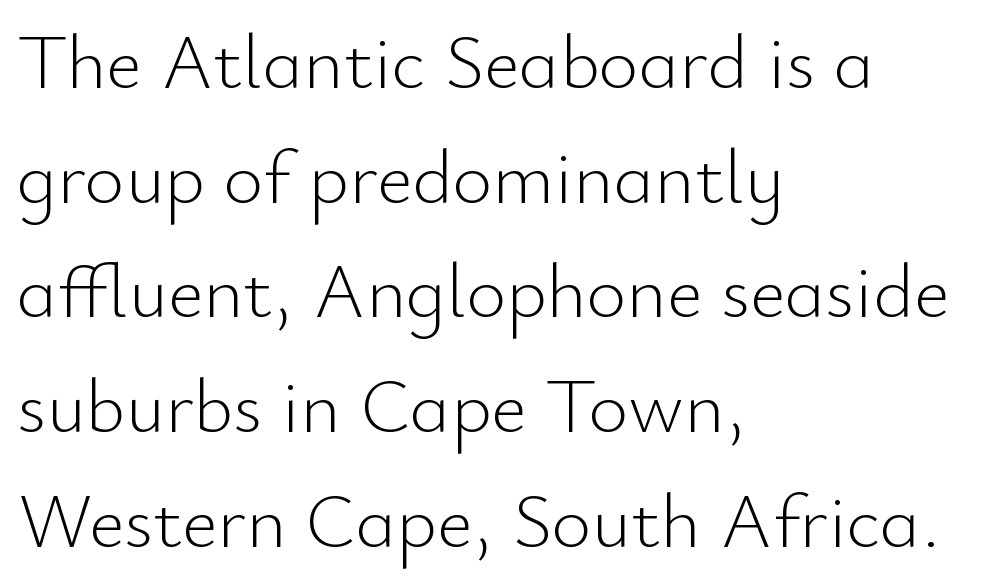
{"serif": "no", "italic": "no", "bold": "no", "weight": "light", "width": "normal", "stroke_contrast": "low", "x_height": "small", "monospaced": "no", "underline": "no", "align": "left", "line_spacing": "normal", "line_spacing_ratio": 1.49, "letter_spacing": "normal", "letter_spacing_em": 0.0, "glyph_px": 77}
